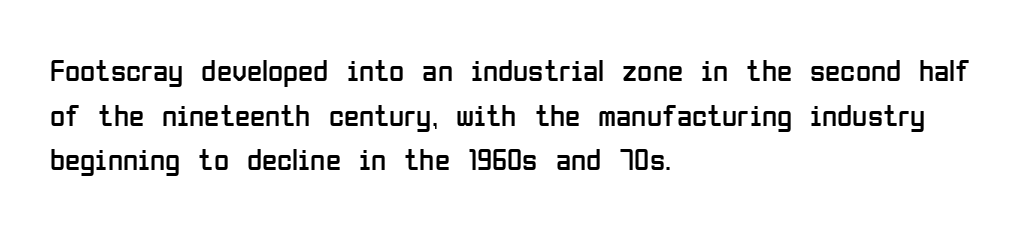
The image shows 31 px regular-weight, condensed sans-serif type, upright; set left-aligned, normal line spacing (1.44x), normal letter spacing, not underlined; low stroke contrast and a medium x-height.
